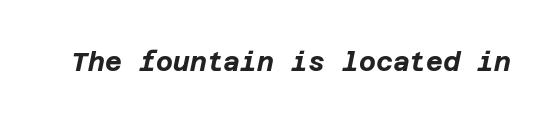
The image shows 26 px bold type, italic (leaning right); set normal letter spacing, not underlined.
